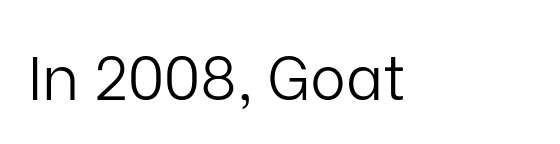
The image shows 60 px light sans-serif type, upright; set normal letter spacing, not underlined; low stroke contrast and a medium x-height.
